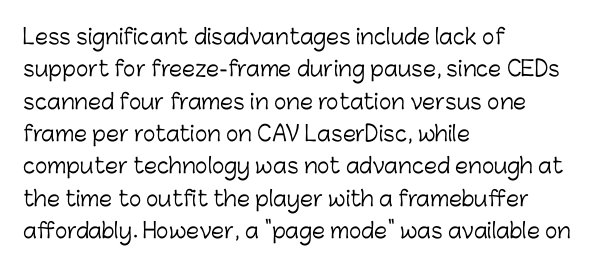
Words float on clear page, feet unadorned. Letters have the restrained weight of plain body copy at most. Horizontal alignment here is leftward, the default for most running prose. Whoever set this chose a conventional vertical rhythm. This sample uses an upright cut, with every glyph sitting square on the baseline.
